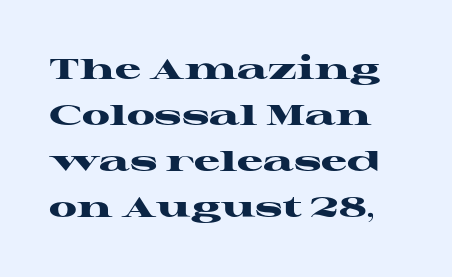
{"serif": "yes", "italic": "no", "bold": "yes", "weight": "heavy", "width": "wide", "stroke_contrast": "high", "x_height": "medium", "monospaced": "no", "underline": "no", "line_spacing": "normal", "line_spacing_ratio": 1.59, "letter_spacing": "normal", "letter_spacing_em": 0.0, "glyph_px": 29}
